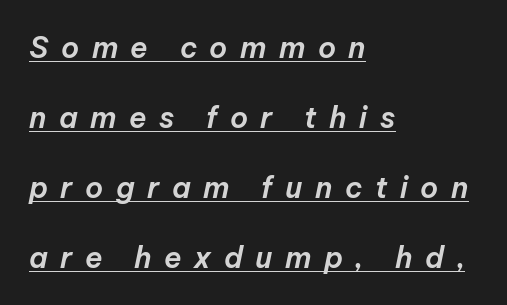
Q: Is the text italic (slanted)? A: Yes, it leans right by about 12 degrees.
Q: Is the text underlined? A: Yes.
Q: How is the paragraph aligned? A: Left-aligned.
Q: Is the spacing between letters normal or unusually wide? A: Unusually wide.
Q: Is the spacing between lines tight, normal or loose? A: Loose.
Q: Width (condensed, normal, or wide)? A: Normal.
Q: Stroke contrast? A: Low.
Q: x-height? A: Medium.
Q: Monospaced? A: No.
